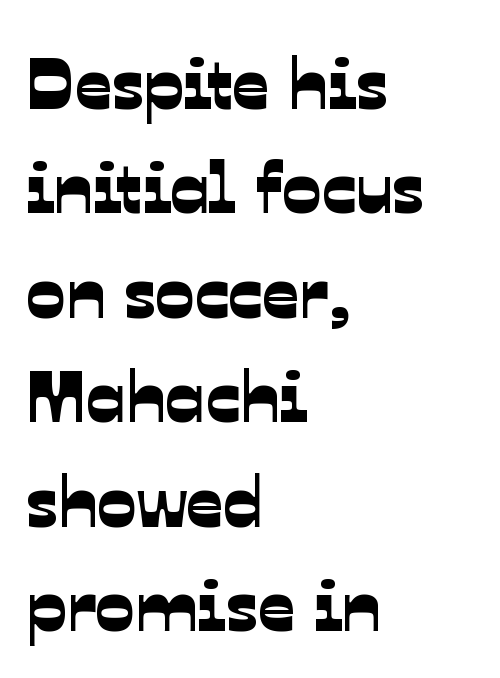
{"serif": "no", "width": "normal", "stroke_contrast": "low", "x_height": "medium", "monospaced": "no", "underline": "no", "align": "left", "line_spacing": "normal", "line_spacing_ratio": 1.43, "letter_spacing": "normal", "letter_spacing_em": 0.0, "glyph_px": 73}
